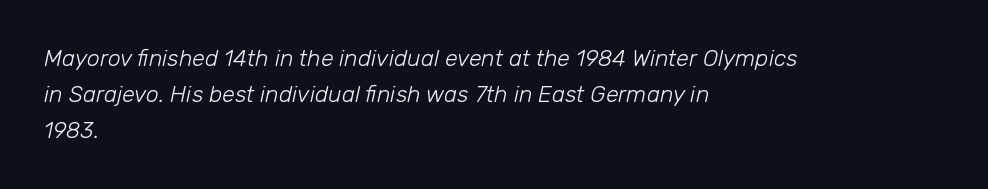
Q: Is the text bold? A: No.
Q: Is the text italic (slanted)? A: Yes, it leans right by about 12 degrees.
Q: Is the text underlined? A: No.
Q: How is the paragraph aligned? A: Left-aligned.
Q: Is the spacing between letters normal or unusually wide? A: Normal.
Q: Is the spacing between lines tight, normal or loose? A: Normal.
